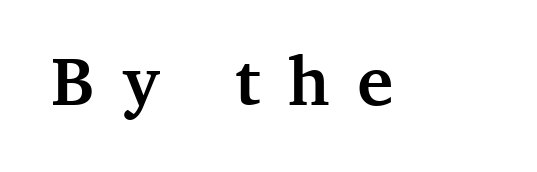
You could not count columns in this text — the font is proportionally spaced. Style check: upright. The text was rendered using a seriffed face with decorative stroke endings. The passage shown has open, widely tracked lettering throughout. Any mark beneath the type? The region is blank. Pretty heavy lettering here — definitely bold.
